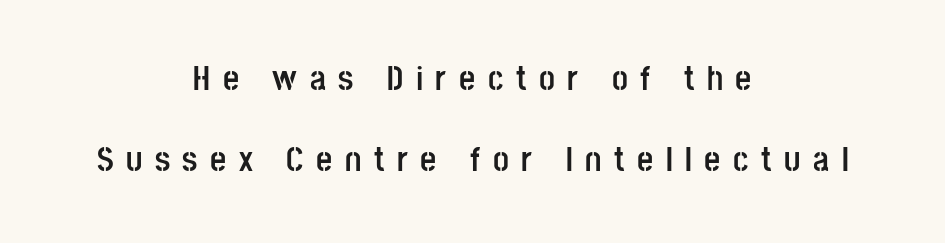
Q: Is the text bold? A: Yes.
Q: Is the text italic (slanted)? A: No, it is upright.
Q: Is the typeface a serif or a sans-serif typeface? A: Sans-serif.
Q: Is the text underlined? A: No.
Q: How is the paragraph aligned? A: Centered.
Q: Is the spacing between letters normal or unusually wide? A: Unusually wide.
Q: Is the spacing between lines tight, normal or loose? A: Loose.
Q: Width (condensed, normal, or wide)? A: Condensed.
Q: Stroke contrast? A: Low.
Q: x-height? A: Large.
Q: Monospaced? A: No.
